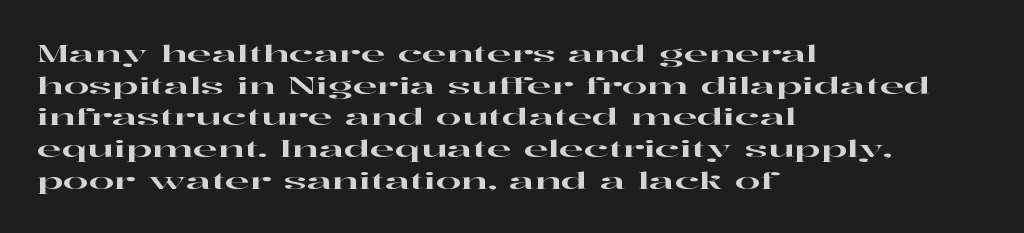
The image shows 23 px text type, upright; set left-aligned, normal line spacing (1.38x), normal letter spacing, not underlined.
